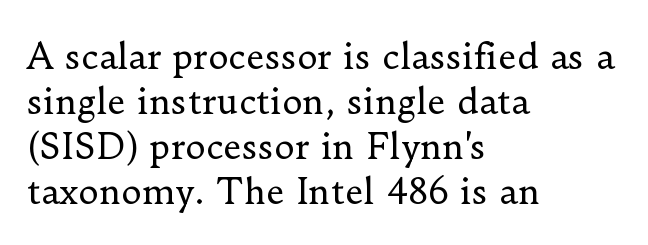
The image shows 35 px regular-weight serif type, upright; set left-aligned, normal line spacing (1.29x), normal letter spacing, not underlined; low stroke contrast and a small x-height.
